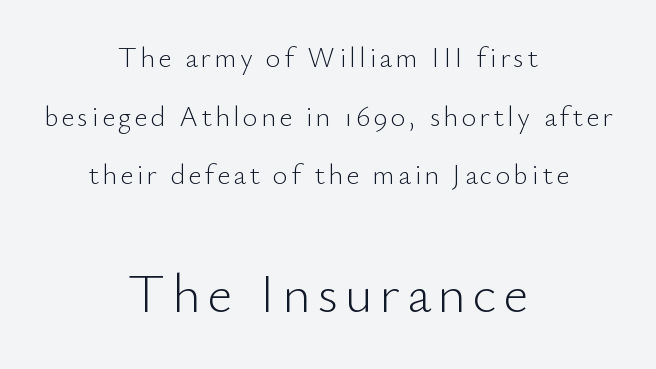
The designer dialed line spacing up above the default. Unlike a traditional serif, this face leaves its strokes unadorned. A typesetter would call this proportional, since set widths differ per character. These lines are centered, leaving both edges ragged. Check the space under the baseline: it is left empty. Of the two passages, the one underneath uses the larger point size.
